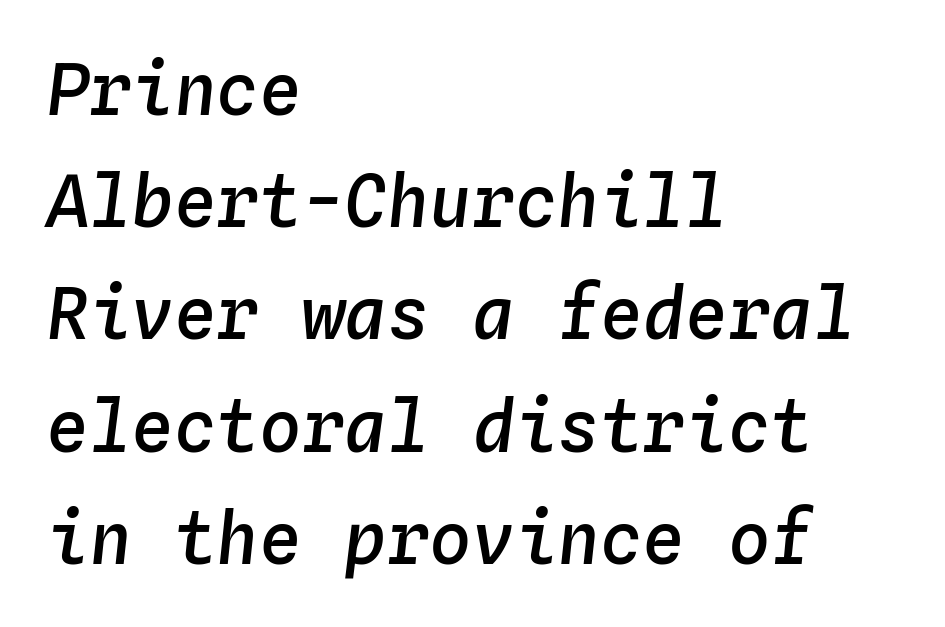
{"italic": "yes", "lean": "right", "slant_degrees": 4, "bold": "semi", "weight": "semibold", "width": "normal", "stroke_contrast": "low", "x_height": "medium", "monospaced": "yes", "underline": "no", "align": "left", "line_spacing": "normal", "line_spacing_ratio": 1.58, "letter_spacing": "normal", "letter_spacing_em": 0.0, "glyph_px": 71}
